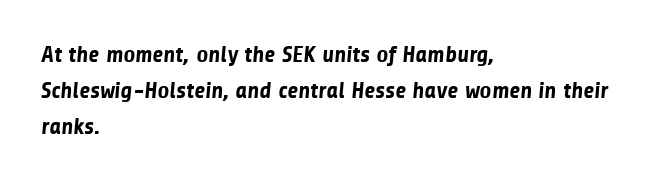
Q: Is the text bold? A: Yes.
Q: Is the text underlined? A: No.
Q: How is the paragraph aligned? A: Left-aligned.
Q: Is the spacing between letters normal or unusually wide? A: Normal.
Q: Is the spacing between lines tight, normal or loose? A: Normal.
